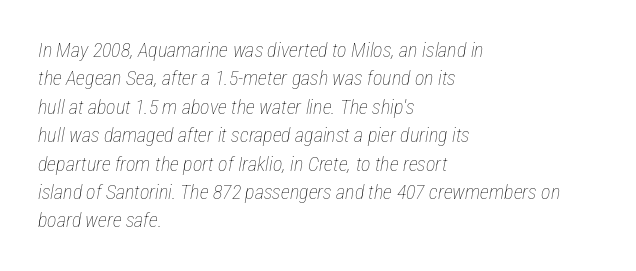
The image shows 20 px text type, italic (leaning right); set left-aligned, normal line spacing (1.42x), normal letter spacing, not underlined.
